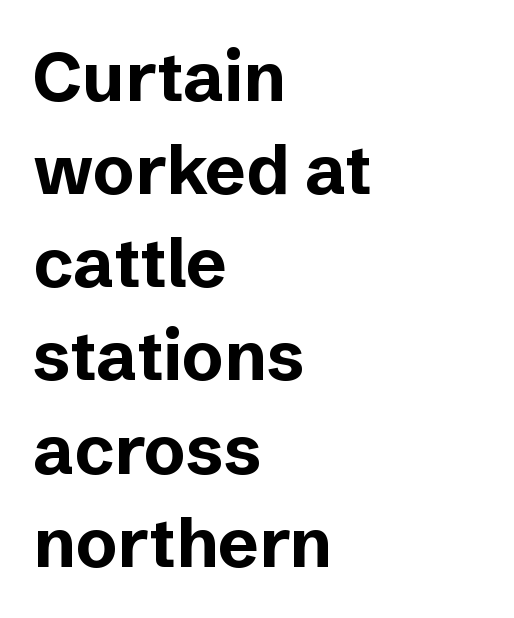
Q: Is the text bold? A: Yes.
Q: Is the text italic (slanted)? A: No, it is upright.
Q: Is the typeface a serif or a sans-serif typeface? A: Sans-serif.
Q: Is the text underlined? A: No.
Q: How is the paragraph aligned? A: Left-aligned.
Q: Is the spacing between letters normal or unusually wide? A: Normal.
Q: Is the spacing between lines tight, normal or loose? A: Normal.
Q: Width (condensed, normal, or wide)? A: Normal.
Q: Stroke contrast? A: Low.
Q: x-height? A: Medium.
Q: Monospaced? A: No.
